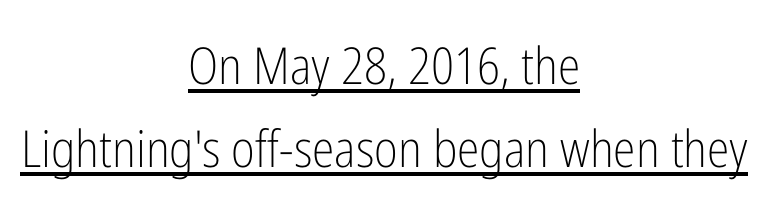
{"serif": "no", "italic": "no", "bold": "no", "weight": "light", "width": "condensed", "stroke_contrast": "low", "x_height": "medium", "monospaced": "no", "underline": "yes", "align": "center", "line_spacing": "normal", "line_spacing_ratio": 1.62, "letter_spacing": "normal", "letter_spacing_em": 0.0, "glyph_px": 51}
